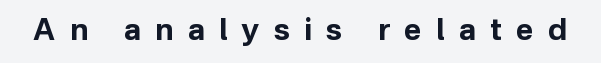
{"serif": "no", "italic": "no", "bold": "yes", "weight": "bold", "width": "normal", "stroke_contrast": "low", "x_height": "medium", "monospaced": "no", "underline": "no", "letter_spacing": "wide", "letter_spacing_em": 0.48, "glyph_px": 30}
